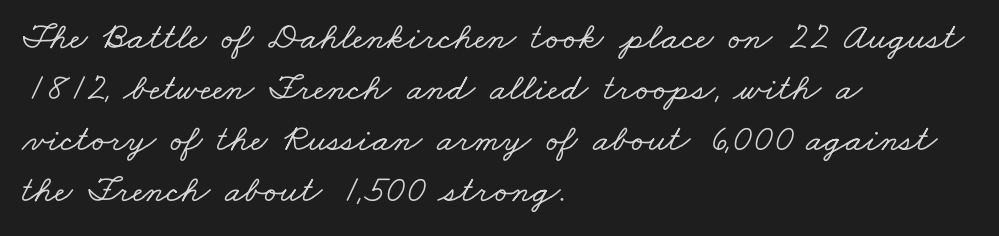
All the whitespace from short lines collects on the right. Anything drawn beneath the words? Only blank space. The horizontal fit of the characters is conventional and even. To sum up the face: it has serifs. Evenly set lines give the paragraph a standard silhouette. Think of a printed novel: that variable character pitch is what you see here.
